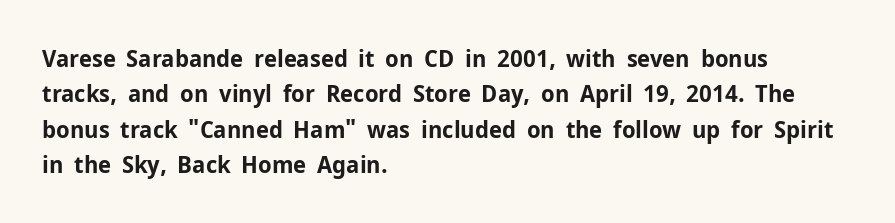
The baseline area is clear. Rendered with straight, roman letterforms. The face used here has the dense, thick strokes of a bold. One-word summary of the alignment: left.
